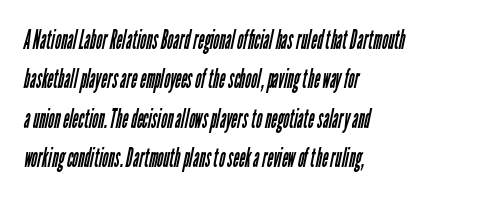
{"bold": "no", "underline": "no", "align": "left", "line_spacing": "normal", "line_spacing_ratio": 1.51, "letter_spacing": "normal", "letter_spacing_em": 0.0, "glyph_px": 26}
